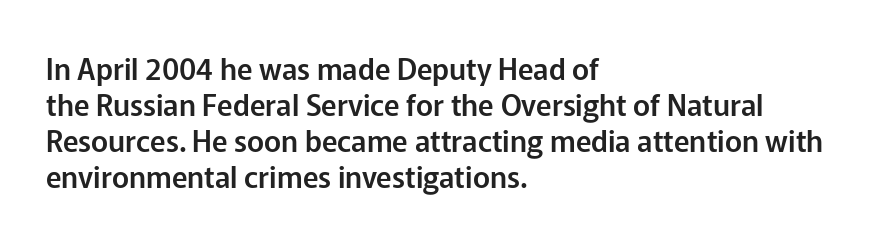
The image shows 29 px sans-serif type, upright; set left-aligned, line spacing 1.24x, normal letter spacing, not underlined; low stroke contrast and a medium x-height.
